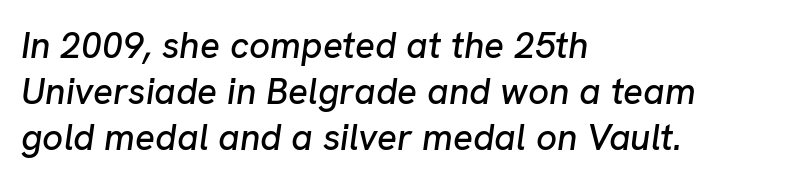
A classic flush-left, rag-right setting is used for this passage. In terms of posture, this sample is oblique. The baseline area is clear. These lines are rendered in a variable-pitch font. The passage shown has conventional tracking throughout.
